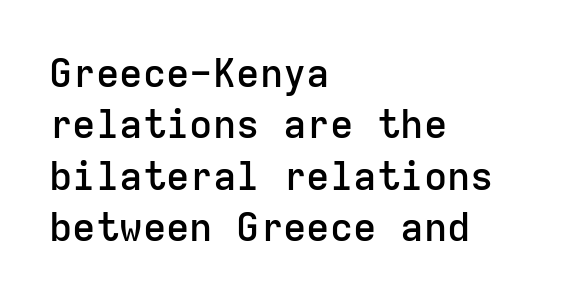
Q: Is the text bold? A: Semi-bold.
Q: Is the text italic (slanted)? A: No, it is upright.
Q: Is the typeface a serif or a sans-serif typeface? A: Sans-serif.
Q: Is the text underlined? A: No.
Q: How is the paragraph aligned? A: Left-aligned.
Q: Is the spacing between letters normal or unusually wide? A: Normal.
Q: Is the spacing between lines tight, normal or loose? A: Normal.
Q: Width (condensed, normal, or wide)? A: Normal.
Q: Stroke contrast? A: Low.
Q: x-height? A: Medium.
Q: Monospaced? A: Yes.
